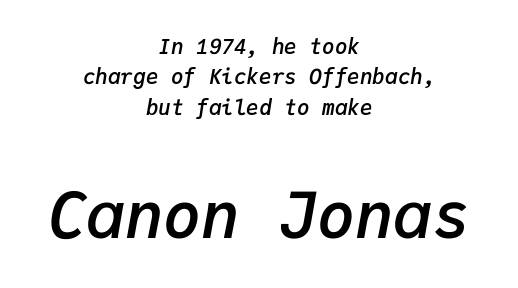
{"italic": "yes", "lean": "right", "slant_degrees": 9, "bold": "semi", "weight": "semibold", "width": "normal", "stroke_contrast": "low", "x_height": "medium", "monospaced": "yes", "underline": "no", "align": "center", "line_spacing": "normal", "line_spacing_ratio": 1.45, "letter_spacing": "normal", "letter_spacing_em": 0.0, "larger_block": "second", "size_ratio": 3.05, "glyph_px": 64}
